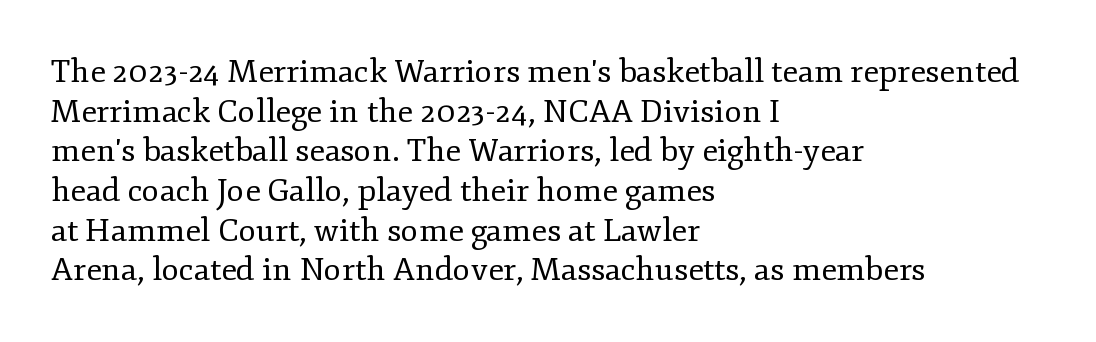
The lettering stays uniformly vertical, giving the passage a roman look. Does extra space separate the letters? No, they use regular spacing. Each stroke keeps to a modest, everyday thickness or less. Is this a sans? No — the strokes have serifs. The specimen omits any rule beneath the text block's lines. Horizontal alignment here is leftward, the default for most running prose.
